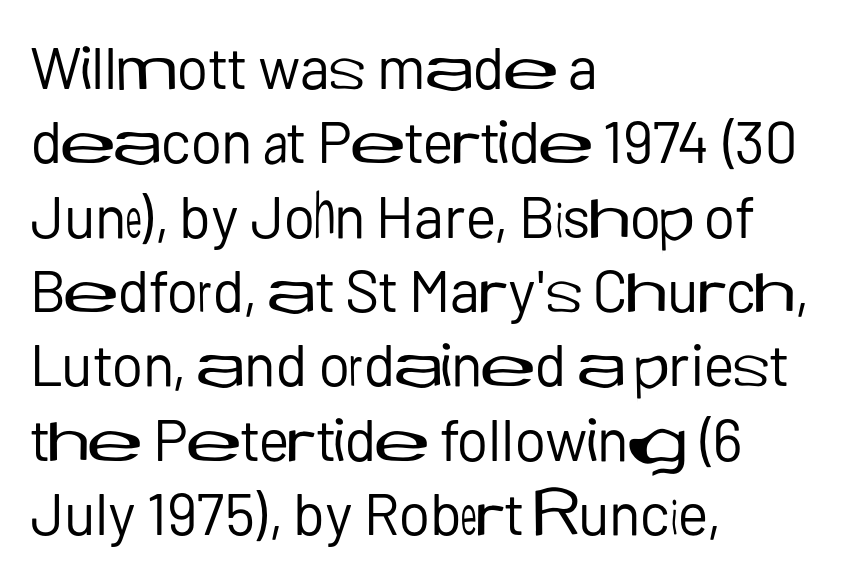
The image shows 59 px regular-weight sans-serif type, upright; set left-aligned, normal line spacing (1.26x), normal letter spacing, not underlined; low stroke contrast and a medium x-height.
